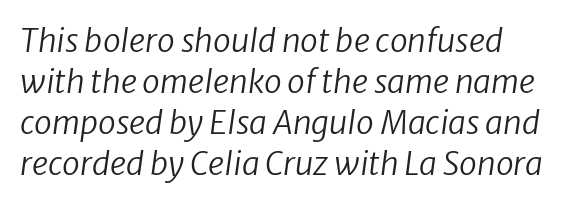
Q: Is the text bold? A: No.
Q: Is the typeface a serif or a sans-serif typeface? A: Sans-serif.
Q: Is the text underlined? A: No.
Q: Is the spacing between letters normal or unusually wide? A: Normal.
Q: Is the spacing between lines tight, normal or loose? A: Normal.
Q: Width (condensed, normal, or wide)? A: Normal.
Q: Stroke contrast? A: Low.
Q: x-height? A: Medium.
Q: Monospaced? A: No.
